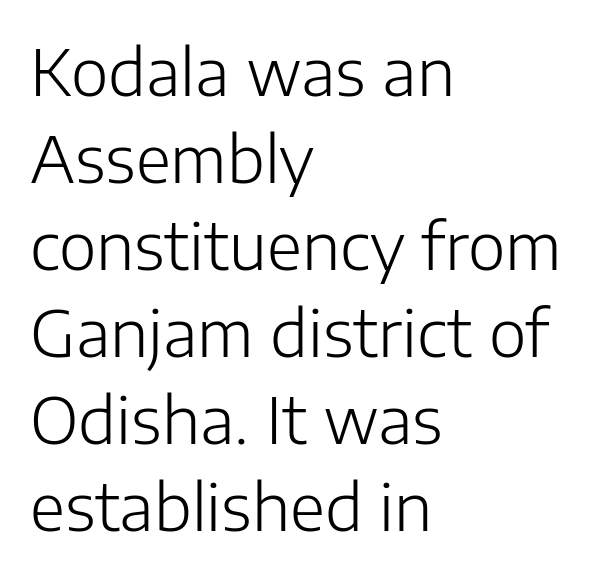
Leading matches the norm, producing a regular column. Lines of text with bare space underneath. Nope, no serifs anywhere on these letters. Do the characters align in a grid? No, the font is proportional. The weight tops out at a normal text grade. The gaps between neighbouring characters are ordinary and unremarkable.
